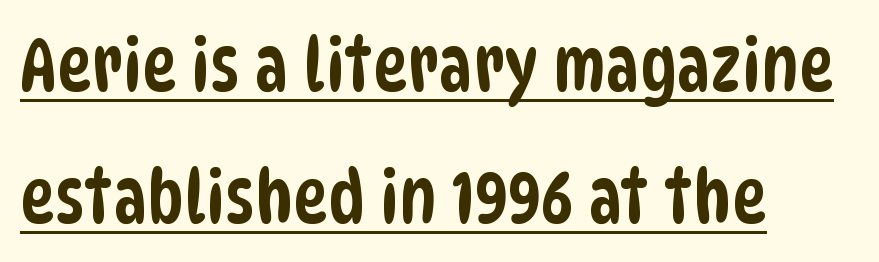
Q: Is the typeface a serif or a sans-serif typeface? A: Sans-serif.
Q: Is the text underlined? A: Yes.
Q: How is the paragraph aligned? A: Left-aligned.
Q: Is the spacing between letters normal or unusually wide? A: Normal.
Q: Width (condensed, normal, or wide)? A: Condensed.
Q: Stroke contrast? A: Low.
Q: x-height? A: Large.
Q: Monospaced? A: No.
